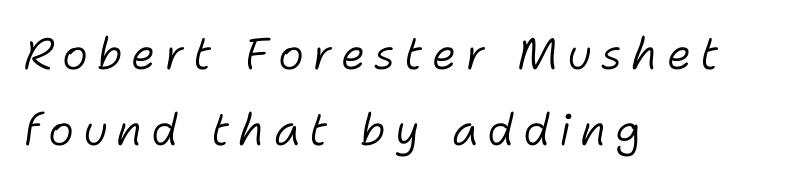
{"italic": "yes", "lean": "right", "slant_degrees": 11, "bold": "no", "weight": "light", "width": "normal", "stroke_contrast": "low", "x_height": "medium", "monospaced": "no", "underline": "no", "align": "left", "line_spacing_ratio": 1.73, "letter_spacing": "wide", "letter_spacing_em": 0.2, "glyph_px": 44}
